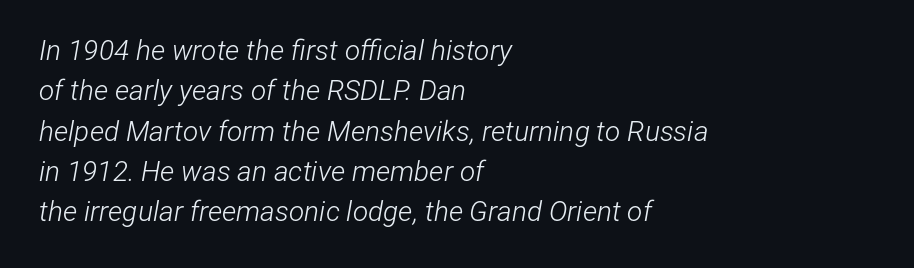
You could call the tracking neutral — neither tight nor loose. The leading is moderate, giving the passage an even texture. Reading down the block, your eye returns to a fixed left position each line. This sample has the flowing, uneven cadence of proportional lettering. Observe the lean: these are italic letterforms. The face looks like a standard text weight, possibly lighter.
